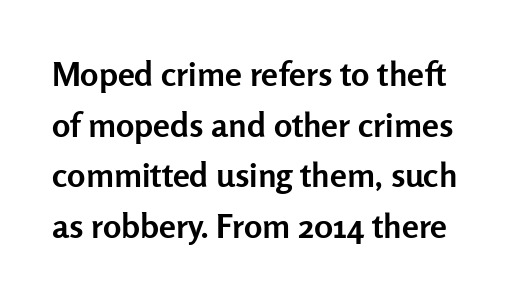
{"serif": "no", "italic": "no", "bold": "yes", "weight": "semibold", "width": "normal", "stroke_contrast": "low", "x_height": "medium", "monospaced": "no", "underline": "no", "line_spacing": "normal", "line_spacing_ratio": 1.49, "letter_spacing": "normal", "letter_spacing_em": 0.0, "glyph_px": 34}
